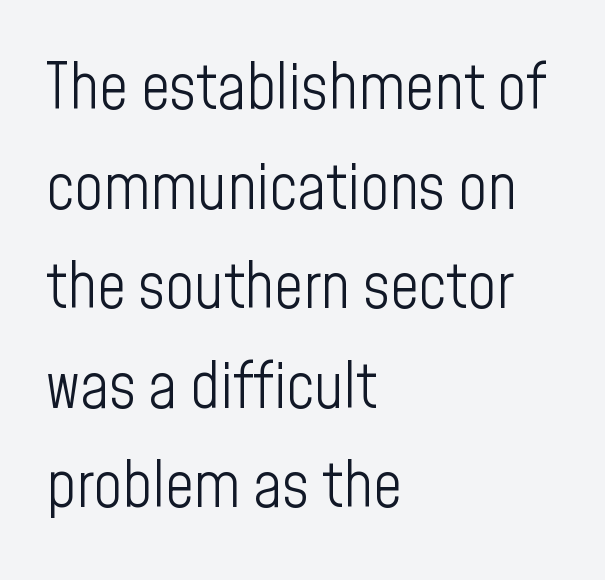
{"serif": "no", "italic": "no", "bold": "no", "weight": "light", "width": "condensed", "stroke_contrast": "low", "x_height": "medium", "monospaced": "no", "underline": "no", "align": "left", "line_spacing": "normal", "line_spacing_ratio": 1.58, "letter_spacing": "normal", "letter_spacing_em": 0.0, "glyph_px": 63}
